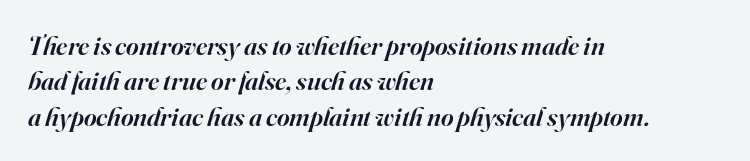
{"italic": "yes", "lean": "right", "slant_degrees": 16, "bold": "semi", "underline": "no", "align": "left", "line_spacing": "normal", "line_spacing_ratio": 1.31, "letter_spacing": "normal", "letter_spacing_em": 0.0, "glyph_px": 27}
